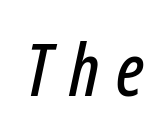
Q: Is the text italic (slanted)? A: Yes, it leans right by about 12 degrees.
Q: Is the text underlined? A: No.
Q: Is the spacing between letters normal or unusually wide? A: Unusually wide.
Q: Width (condensed, normal, or wide)? A: Condensed.
Q: Stroke contrast? A: Low.
Q: x-height? A: Medium.
Q: Monospaced? A: No.
